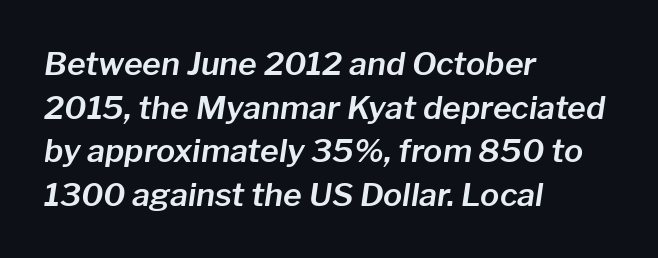
{"italic": "yes", "lean": "right", "slant_degrees": 8, "width": "normal", "stroke_contrast": "low", "x_height": "medium", "monospaced": "no", "underline": "no", "align": "left", "line_spacing": "normal", "line_spacing_ratio": 1.36, "letter_spacing": "normal", "letter_spacing_em": 0.0, "glyph_px": 32}
